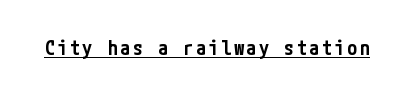
Compared with an ordinary text face, these strokes are moderately heavier — a semibold. Quick note: underline on. Quick note: not italic, upright.
